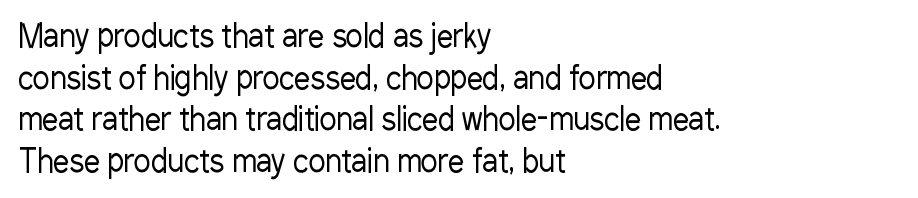
Each word holds together tightly as a unit, with standard inter-letter gaps. The lines sit at an ordinary, default distance from one another. Spacing verdict: proportional, widths tailored to each character. The passage shown is typeset with a sans-serif family. Alignment: flush left. The axis of the letterforms is exactly vertical.
